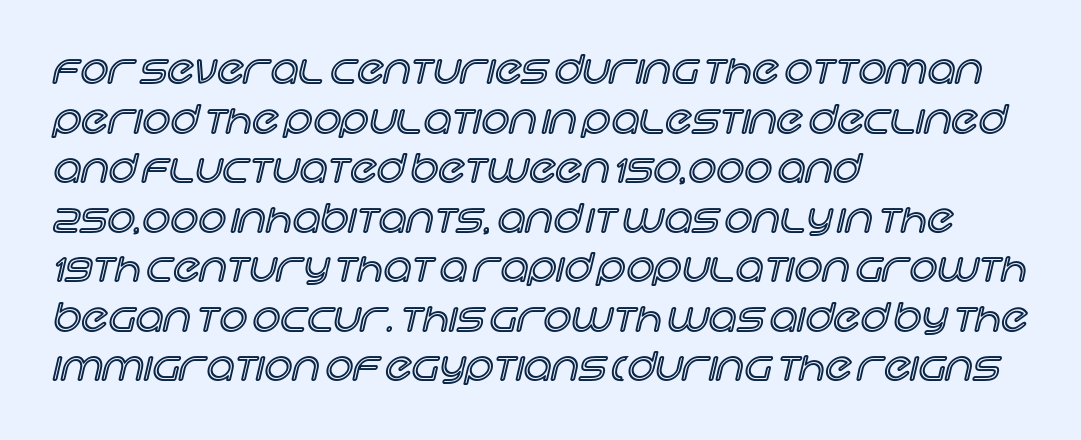
{"width": "normal", "x_height": "large", "monospaced": "no", "underline": "no", "align": "left", "line_spacing": "normal", "line_spacing_ratio": 1.27, "letter_spacing": "normal", "letter_spacing_em": 0.0, "glyph_px": 39}
